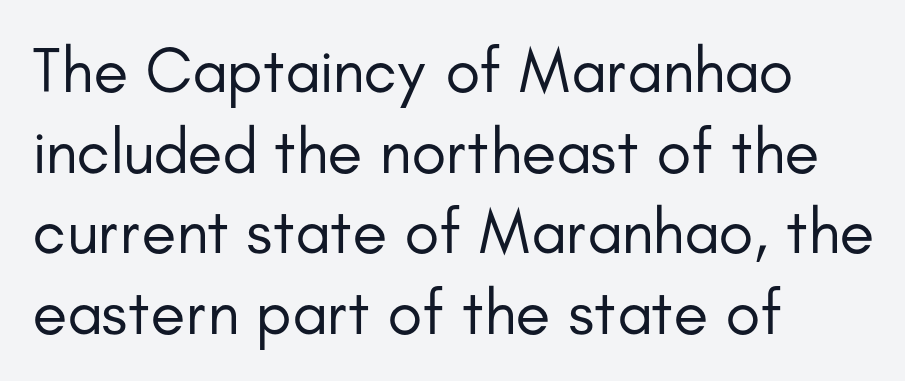
Observe the absence of serifs on each vertical stroke in this sample. Character widths vary here, with narrow letters taking less room than wide ones. A clean baseline with only descenders dipping below it. Line starts are locked; line ends wander. Students, observe: this is what conventionally led text looks like.
